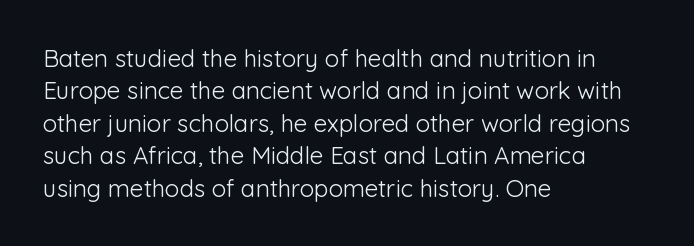
The typesetter chose a ragged-right arrangement here. In terms of letterspacing, this is plain default setting. Descenders hang freely into open space. A typesetter would call this leading conventional body-copy spacing. Stems and bowls with no extra thickness — not bold.
